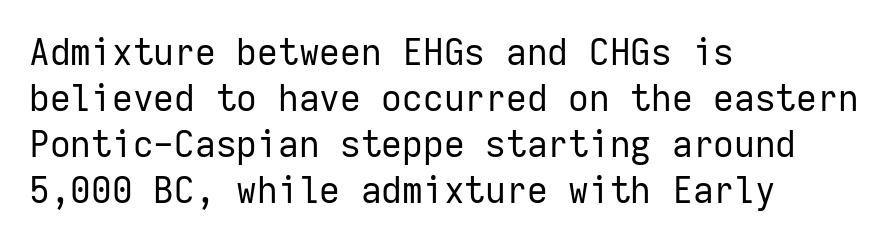
{"serif": "no", "italic": "no", "bold": "no", "weight": "regular", "width": "normal", "stroke_contrast": "low", "x_height": "medium", "monospaced": "yes", "underline": "no", "align": "left", "line_spacing": "normal", "line_spacing_ratio": 1.28, "letter_spacing": "normal", "letter_spacing_em": 0.0, "glyph_px": 36}
